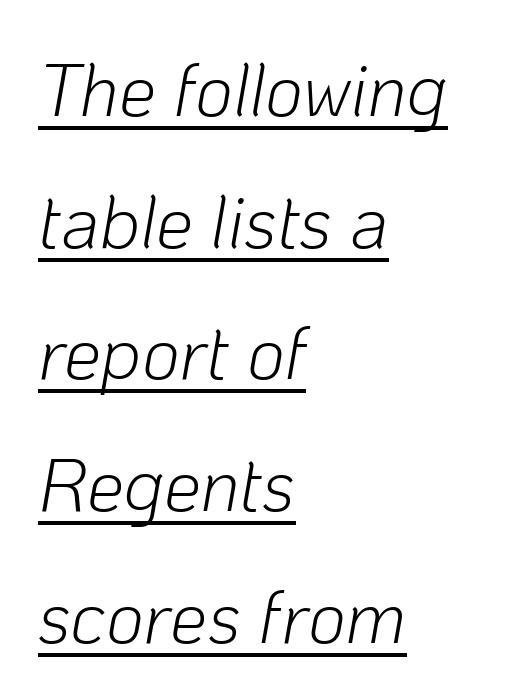
The image shows 74 px light type, italic (leaning right); set left-aligned, line spacing 1.78x, normal letter spacing, underlined; low stroke contrast and a medium x-height.
